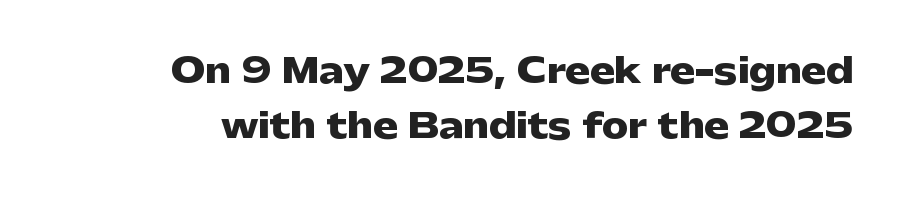
The image shows 33 px heavy, wide sans-serif type, upright; set right-aligned, normal line spacing (1.66x), normal letter spacing, not underlined; low stroke contrast and a medium x-height.
